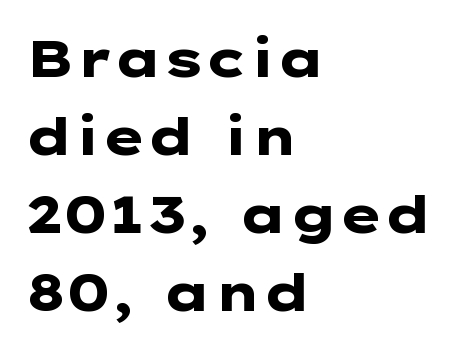
Only glyphs here, with clear space below each row. Pretty heavy lettering here — definitely bold. The font's upright variant was chosen for this text. You could call the tracking neutral — neither tight nor loose. Regarding serifs, this sample does without them. The paragraph has a hard left edge and a soft right edge.
